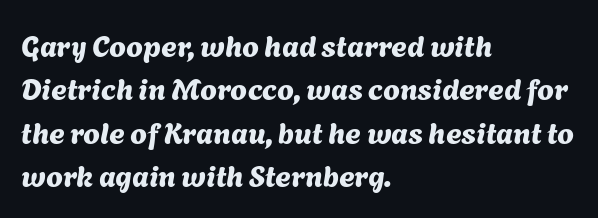
The image shows 30 px sans-serif type; set left-aligned, normal line spacing (1.45x), normal letter spacing, not underlined; medium stroke contrast and a medium x-height.
